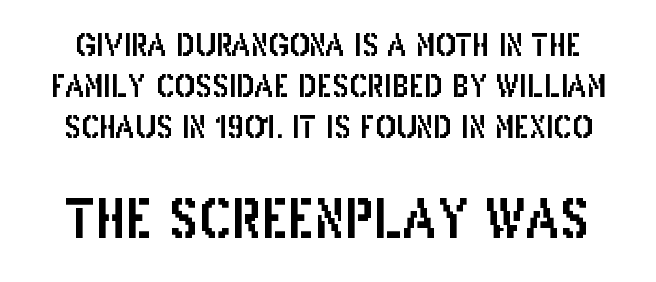
Q: Is the text italic (slanted)? A: No, it is upright.
Q: Is the typeface a serif or a sans-serif typeface? A: Sans-serif.
Q: Is the text underlined? A: No.
Q: Is the spacing between letters normal or unusually wide? A: Normal.
Q: Is the spacing between lines tight, normal or loose? A: Normal.
Q: Which block of text is set in a larger size, the first (top) or the second (bottom)? A: The second (bottom) one.
Q: Width (condensed, normal, or wide)? A: Condensed.
Q: Stroke contrast? A: Low.
Q: x-height? A: Large.
Q: Monospaced? A: No.
